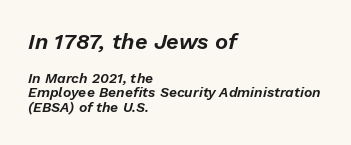
The image shows 22 px text type, italic (leaning right); set left-aligned, tight line spacing (1.05x), normal letter spacing, not underlined; the first (top) block is 1.57x larger.
